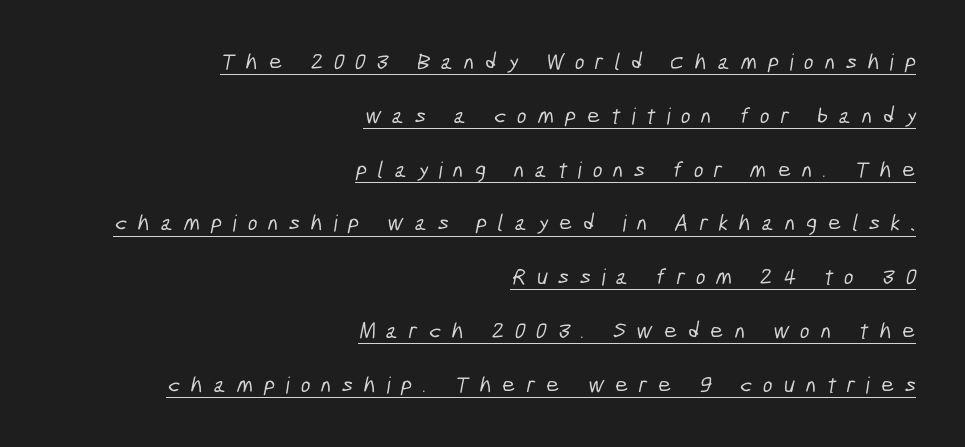
Q: Is the text underlined? A: Yes.
Q: How is the paragraph aligned? A: Right-aligned.
Q: Is the spacing between letters normal or unusually wide? A: Unusually wide.
Q: Is the spacing between lines tight, normal or loose? A: Loose.
